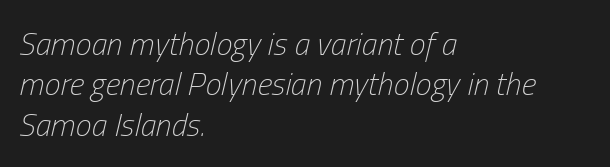
The image shows 32 px light, condensed type, italic (leaning right); set left-aligned, normal line spacing (1.26x), normal letter spacing, not underlined; low stroke contrast and a medium x-height.
